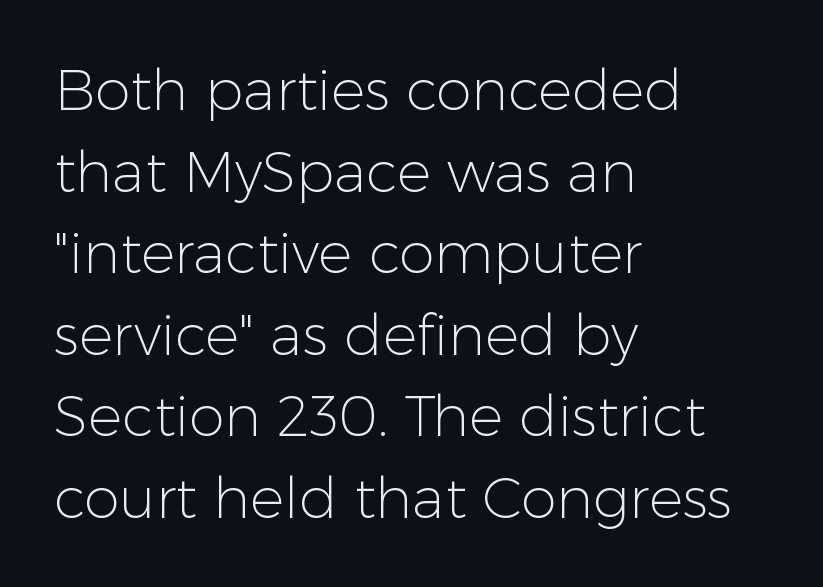
Q: Is the text bold? A: No.
Q: Is the text italic (slanted)? A: No, it is upright.
Q: Is the typeface a serif or a sans-serif typeface? A: Sans-serif.
Q: Is the text underlined? A: No.
Q: How is the paragraph aligned? A: Left-aligned.
Q: Is the spacing between letters normal or unusually wide? A: Normal.
Q: Is the spacing between lines tight, normal or loose? A: Normal.
Q: Width (condensed, normal, or wide)? A: Normal.
Q: Stroke contrast? A: Low.
Q: x-height? A: Medium.
Q: Monospaced? A: No.
